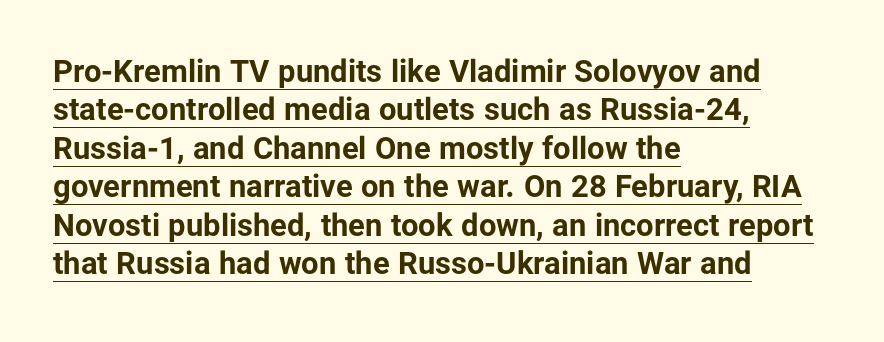
The image shows 31 px bold sans-serif type, upright; set left-aligned, line spacing 1.24x, normal letter spacing, underlined; low stroke contrast and a medium x-height.
